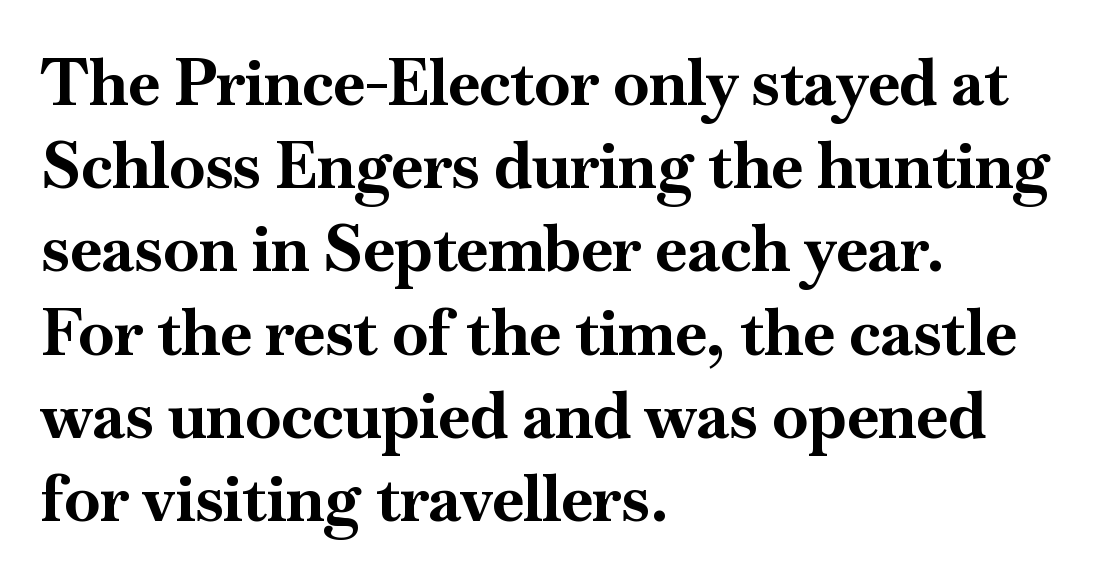
{"serif": "yes", "italic": "no", "bold": "yes", "weight": "bold", "width": "normal", "stroke_contrast": "high", "x_height": "small", "monospaced": "no", "underline": "no", "align": "left", "line_spacing": "normal", "line_spacing_ratio": 1.3, "letter_spacing": "normal", "letter_spacing_em": 0.0, "glyph_px": 64}
